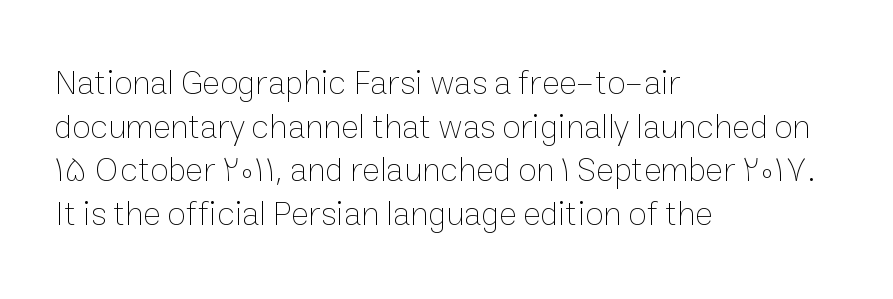
The image shows 34 px thin type, upright; set left-aligned, normal line spacing (1.28x), normal letter spacing, not underlined; low stroke contrast and a medium x-height.
